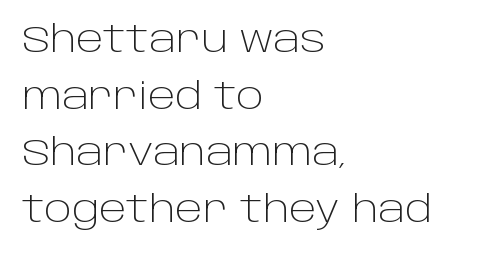
Honestly, there is no underline to notice here at all. Each letter keeps its own natural width here, so spacing adapts to shape. This sample uses plain, unmodified letter spacing. Line beginnings align vertically; line endings do not. Letters have the restrained weight of plain body copy at most.
